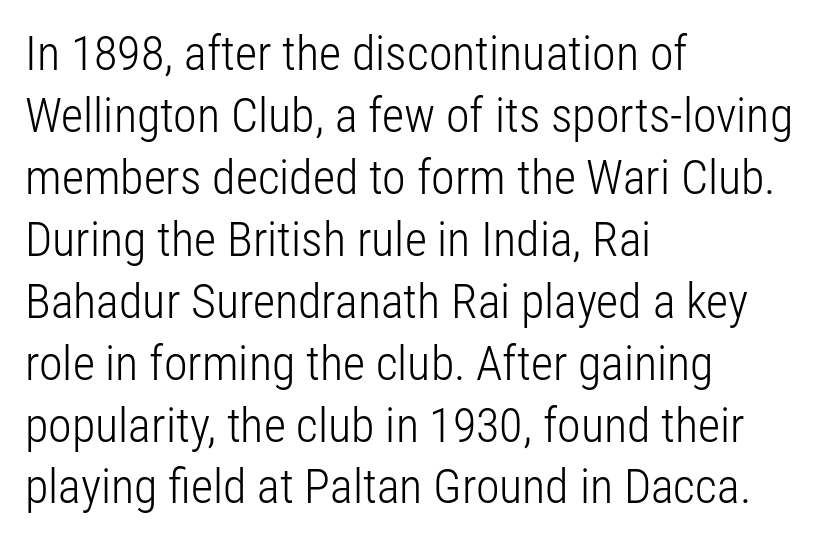
{"serif": "no", "italic": "no", "bold": "no", "weight": "light", "width": "condensed", "stroke_contrast": "low", "x_height": "medium", "monospaced": "no", "underline": "no", "align": "left", "line_spacing": "normal", "line_spacing_ratio": 1.29, "letter_spacing": "normal", "letter_spacing_em": 0.0, "glyph_px": 48}
